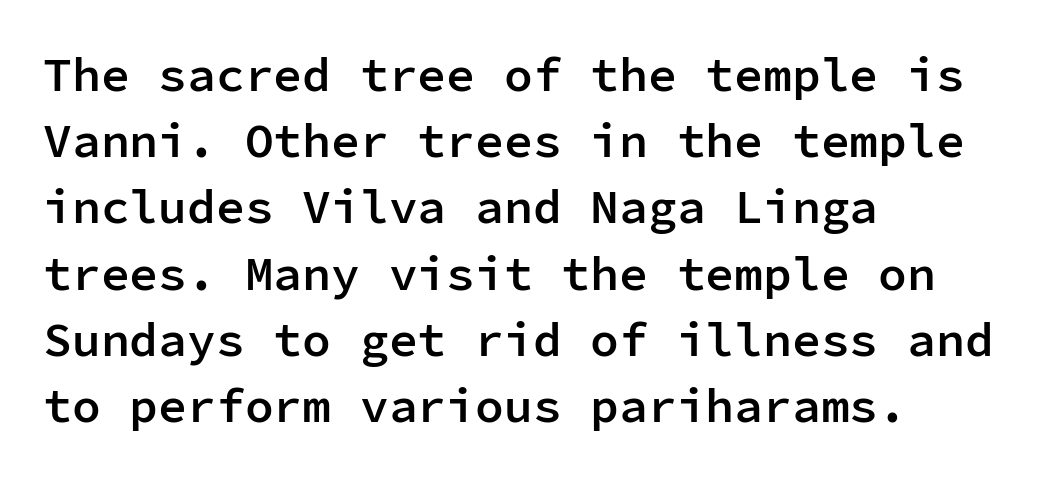
The image shows 48 px semibold sans-serif type, upright, monospaced; set left-aligned, normal line spacing (1.38x), normal letter spacing, not underlined; low stroke contrast and a medium x-height.
